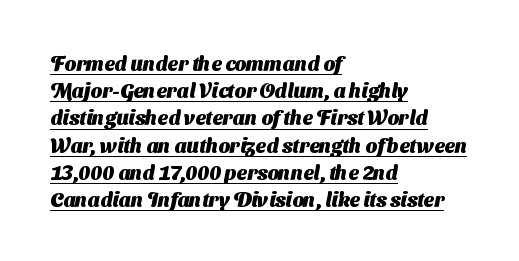
The image shows 20 px bold type; set left-aligned, normal line spacing (1.36x), normal letter spacing, underlined.
